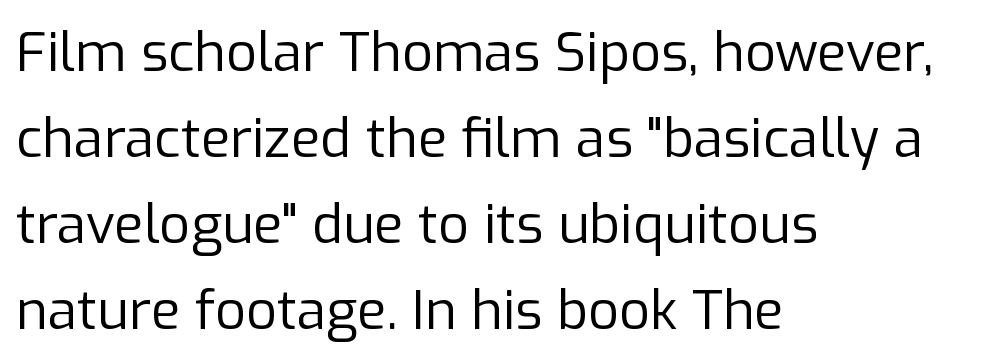
The image shows 54 px regular-weight sans-serif type, upright; set left-aligned, normal line spacing (1.59x), normal letter spacing, not underlined; low stroke contrast and a medium x-height.
